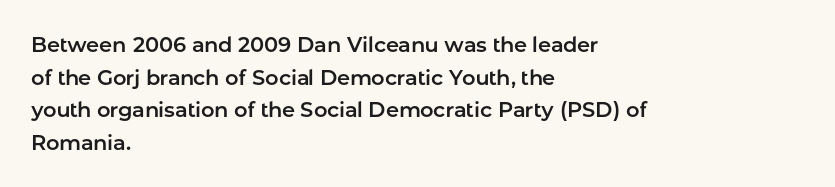
The image shows 21 px text type, upright; set left-aligned, normal line spacing (1.55x), normal letter spacing, not underlined.
